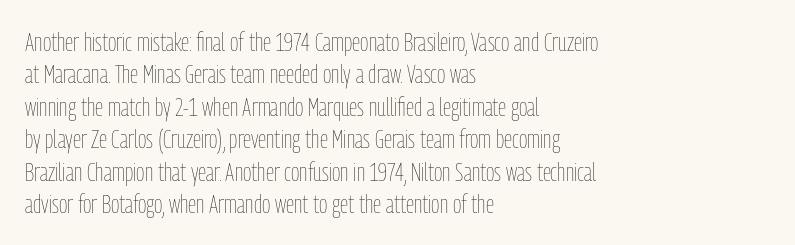
{"italic": "no", "bold": "no", "underline": "no", "align": "left", "line_spacing": "normal", "line_spacing_ratio": 1.25, "letter_spacing": "normal", "letter_spacing_em": 0.0, "glyph_px": 26}
